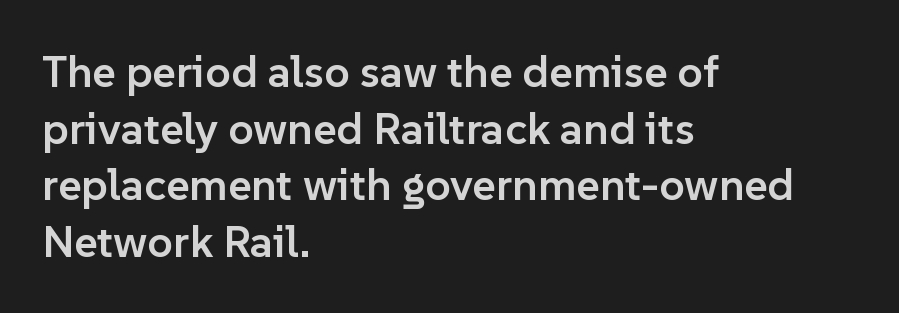
{"serif": "no", "italic": "no", "bold": "semi", "weight": "semibold", "width": "normal", "stroke_contrast": "low", "x_height": "medium", "monospaced": "no", "underline": "no", "align": "left", "line_spacing": "normal", "line_spacing_ratio": 1.26, "letter_spacing": "normal", "letter_spacing_em": 0.0, "glyph_px": 45}
